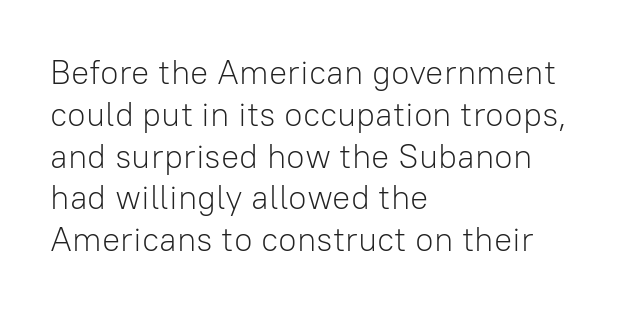
The image shows 34 px light sans-serif type, upright; set left-aligned, line spacing 1.23x, normal letter spacing, not underlined; low stroke contrast and a medium x-height.
